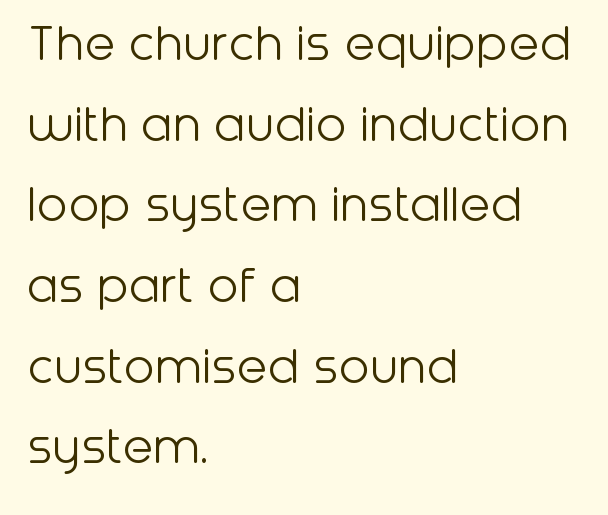
The image shows 56 px light sans-serif type, upright; set left-aligned, normal line spacing (1.44x), normal letter spacing, not underlined; low stroke contrast and a medium x-height.
